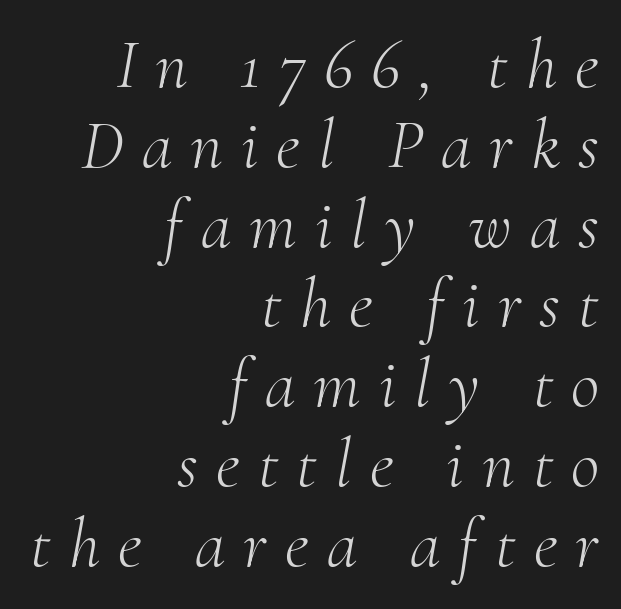
Q: Is the text bold? A: No.
Q: Is the text italic (slanted)? A: Yes, it leans right by about 10 degrees.
Q: Is the typeface a serif or a sans-serif typeface? A: Serif.
Q: Is the text underlined? A: No.
Q: How is the paragraph aligned? A: Right-aligned.
Q: Is the spacing between letters normal or unusually wide? A: Unusually wide.
Q: Is the spacing between lines tight, normal or loose? A: Tight.
Q: Width (condensed, normal, or wide)? A: Normal.
Q: Stroke contrast? A: Medium.
Q: x-height? A: Small.
Q: Monospaced? A: No.
